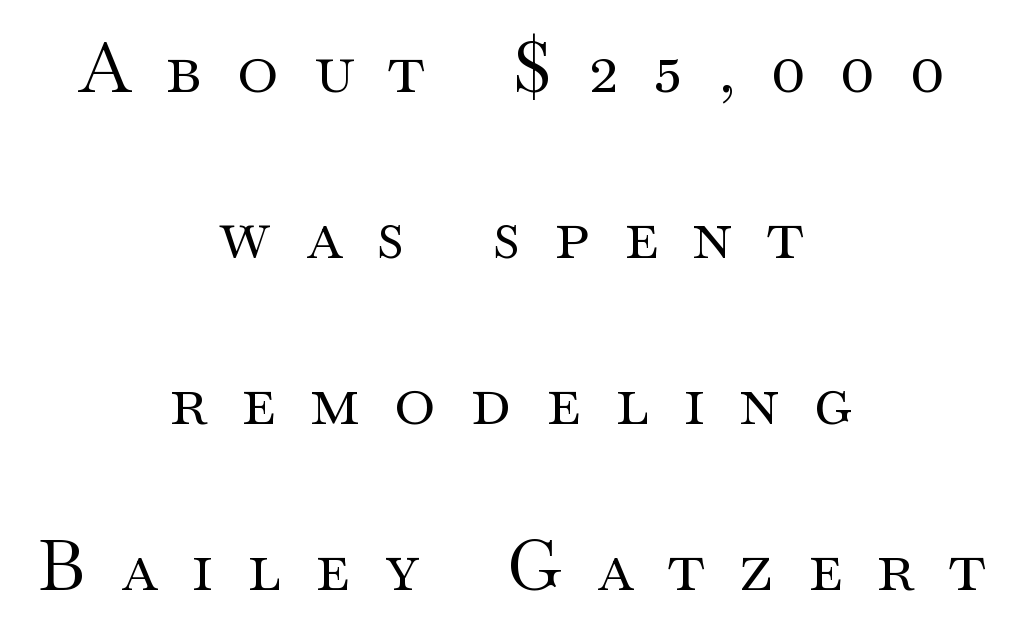
The image shows 70 px regular-weight, wide serif type, upright; set centered, loose line spacing (2.37x), unusually wide letter spacing (+0.5 em), not underlined; medium stroke contrast and a small x-height.
